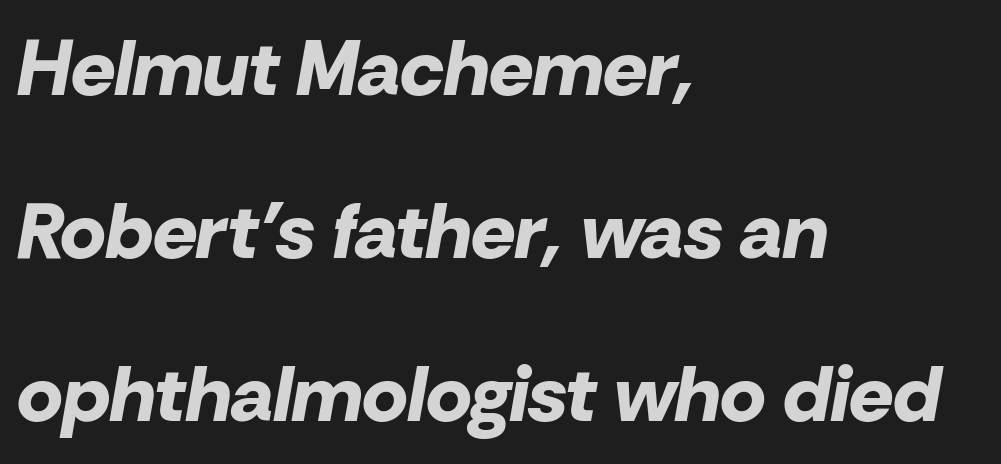
Q: Is the text bold? A: Yes.
Q: Is the text italic (slanted)? A: Yes, it leans right by about 10 degrees.
Q: Is the text underlined? A: No.
Q: How is the paragraph aligned? A: Left-aligned.
Q: Is the spacing between letters normal or unusually wide? A: Normal.
Q: Is the spacing between lines tight, normal or loose? A: Loose.
Q: Width (condensed, normal, or wide)? A: Normal.
Q: Stroke contrast? A: Low.
Q: x-height? A: Medium.
Q: Monospaced? A: No.
